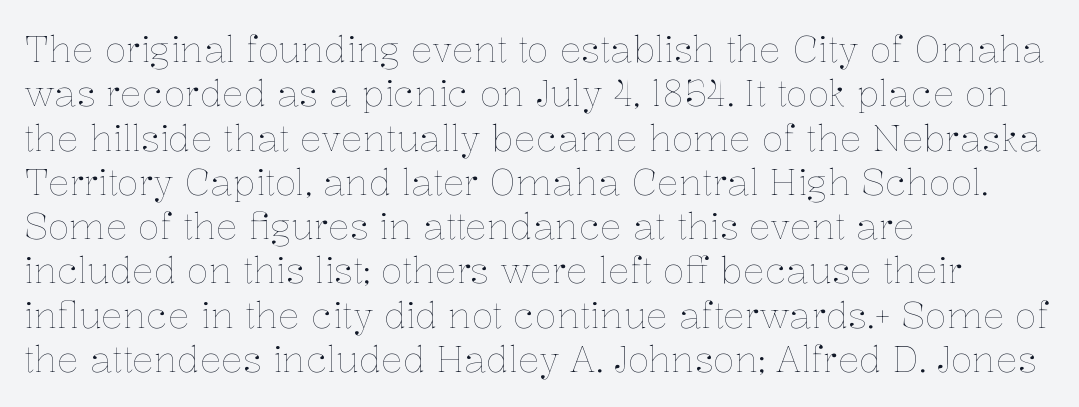
In terms of letterspacing, this is plain default setting. Posture: straight, roman, zero tilt. The specimen omits any rule beneath the text block's lines. Does the copy run flush right? No — it runs flush left. A typesetter would call this proportional, since set widths differ per character. The typesetting does not lean heavy: it is not bold.
